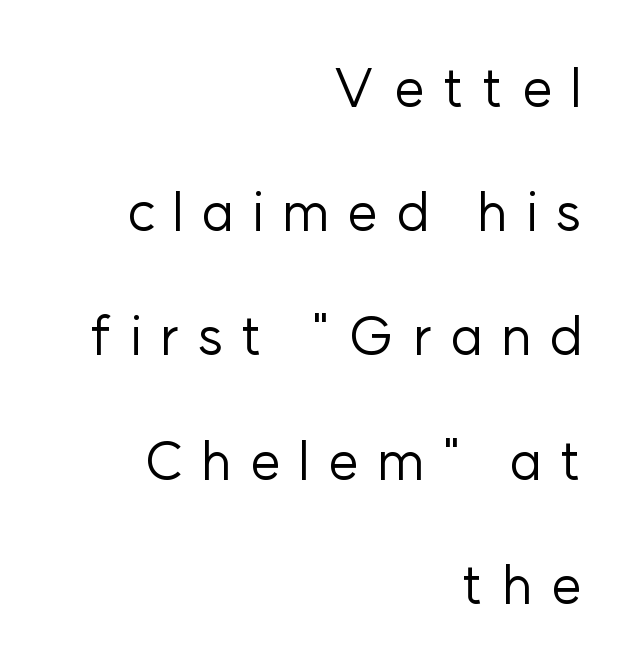
Q: Is the text bold? A: No.
Q: Is the text italic (slanted)? A: No, it is upright.
Q: Is the typeface a serif or a sans-serif typeface? A: Sans-serif.
Q: Is the text underlined? A: No.
Q: How is the paragraph aligned? A: Right-aligned.
Q: Is the spacing between letters normal or unusually wide? A: Unusually wide.
Q: Is the spacing between lines tight, normal or loose? A: Loose.
Q: Width (condensed, normal, or wide)? A: Normal.
Q: Stroke contrast? A: Low.
Q: x-height? A: Medium.
Q: Monospaced? A: No.
